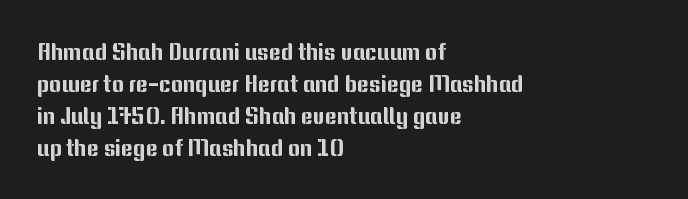
The image shows 23 px text type, upright; set left-aligned, normal line spacing (1.39x), normal letter spacing, not underlined.
